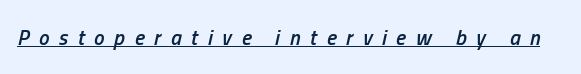
The image shows 21 px text type, italic (leaning right); set unusually wide letter spacing (+0.46 em), underlined.
